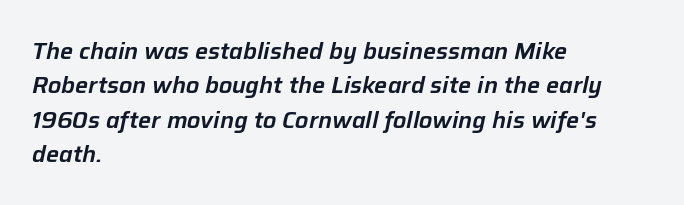
{"italic": "yes", "lean": "right", "slant_degrees": 12, "underline": "no", "align": "left", "line_spacing": "normal", "line_spacing_ratio": 1.49, "letter_spacing": "normal", "letter_spacing_em": 0.0, "glyph_px": 23}
